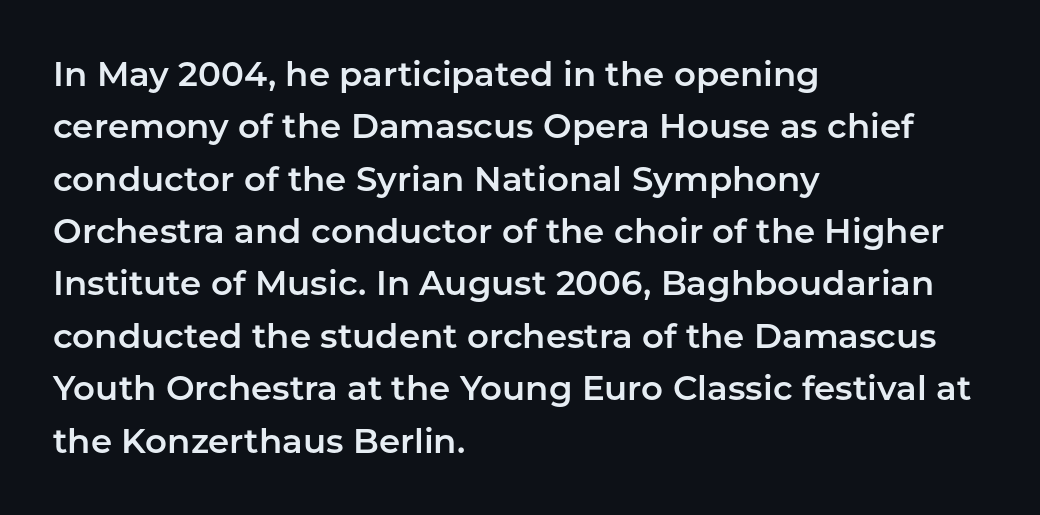
Note the varied advance widths — an 'i' is clearly narrower than an 'm'. Notice how the stems are strictly vertical — no italics here. Descender tails drop into unmarked territory. The designer left line spacing at the default. What stands out about the letter spacing? Nothing — it is the standard amount. Typeset ragged right — the left edge is the straight one.
